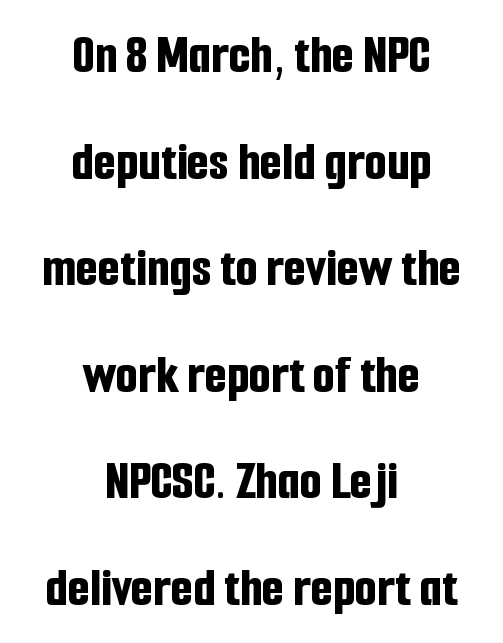
A typesetter would mark this as roman, not italic. Just letters on the line, the space beneath them empty. The passage shown is typed in a proportional face where columns would drift. The rendering keeps characters at their native spacing. Is this a sans? Yes — the strokes have no serifs.
